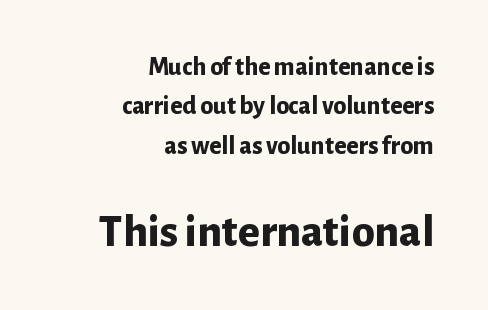
Q: Is the text bold? A: Yes.
Q: Is the text italic (slanted)? A: No, it is upright.
Q: Is the typeface a serif or a sans-serif typeface? A: Sans-serif.
Q: Is the text underlined? A: No.
Q: How is the paragraph aligned? A: Right-aligned.
Q: Is the spacing between letters normal or unusually wide? A: Normal.
Q: Is the spacing between lines tight, normal or loose? A: Normal.
Q: Which block of text is set in a larger size, the first (top) or the second (bottom)? A: The second (bottom) one.
Q: Width (condensed, normal, or wide)? A: Normal.
Q: Stroke contrast? A: Low.
Q: x-height? A: Medium.
Q: Monospaced? A: No.
